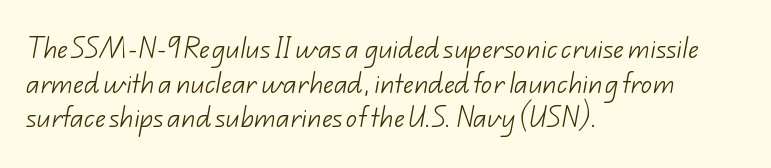
Q: Is the text bold? A: No.
Q: Is the text underlined? A: No.
Q: How is the paragraph aligned? A: Left-aligned.
Q: Is the spacing between letters normal or unusually wide? A: Normal.
Q: Is the spacing between lines tight, normal or loose? A: Normal.
